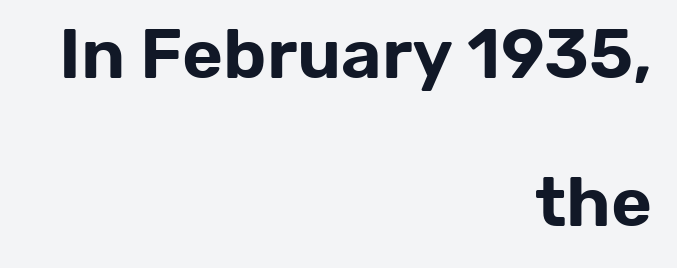
Q: Is the text italic (slanted)? A: No, it is upright.
Q: Is the typeface a serif or a sans-serif typeface? A: Sans-serif.
Q: Is the text underlined? A: No.
Q: How is the paragraph aligned? A: Right-aligned.
Q: Is the spacing between letters normal or unusually wide? A: Normal.
Q: Is the spacing between lines tight, normal or loose? A: Loose.
Q: Width (condensed, normal, or wide)? A: Normal.
Q: Stroke contrast? A: Low.
Q: x-height? A: Medium.
Q: Monospaced? A: No.
